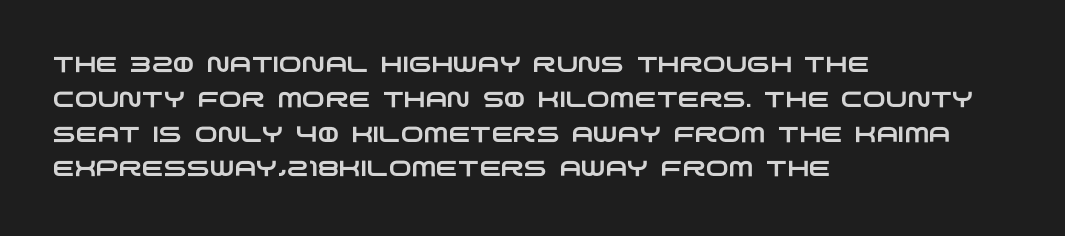
Q: Is the text underlined? A: No.
Q: How is the paragraph aligned? A: Left-aligned.
Q: Is the spacing between letters normal or unusually wide? A: Normal.
Q: Is the spacing between lines tight, normal or loose? A: Normal.
